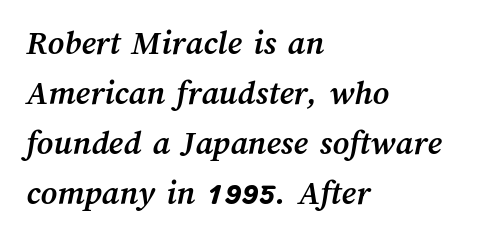
Q: Is the text bold? A: Yes.
Q: Is the text underlined? A: No.
Q: How is the paragraph aligned? A: Left-aligned.
Q: Is the spacing between letters normal or unusually wide? A: Normal.
Q: Is the spacing between lines tight, normal or loose? A: Normal.
Q: Width (condensed, normal, or wide)? A: Normal.
Q: Stroke contrast? A: Medium.
Q: x-height? A: Medium.
Q: Monospaced? A: No.
